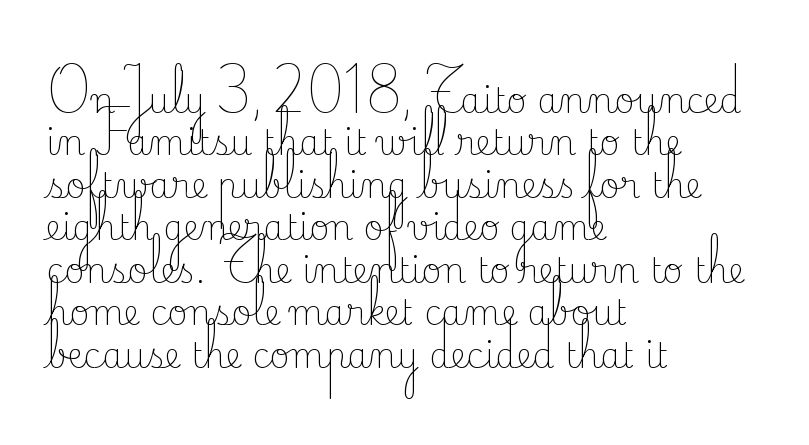
Q: Is the text bold? A: No.
Q: Is the text italic (slanted)? A: No, it is upright.
Q: Is the typeface a serif or a sans-serif typeface? A: Serif.
Q: Is the text underlined? A: No.
Q: How is the paragraph aligned? A: Left-aligned.
Q: Is the spacing between letters normal or unusually wide? A: Normal.
Q: Is the spacing between lines tight, normal or loose? A: Normal.
Q: Width (condensed, normal, or wide)? A: Normal.
Q: Stroke contrast? A: Low.
Q: x-height? A: Small.
Q: Monospaced? A: No.
